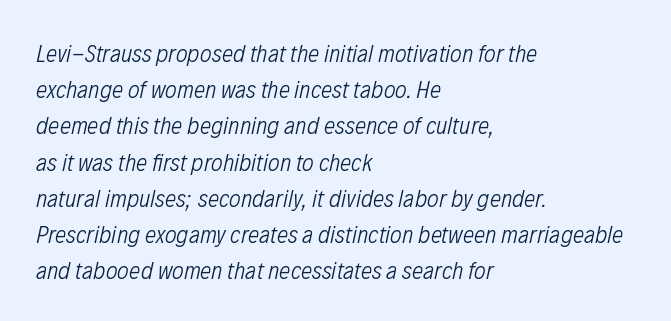
Q: Is the text bold? A: No.
Q: Is the text italic (slanted)? A: Yes, it leans right by about 12 degrees.
Q: Is the text underlined? A: No.
Q: How is the paragraph aligned? A: Left-aligned.
Q: Is the spacing between letters normal or unusually wide? A: Normal.
Q: Is the spacing between lines tight, normal or loose? A: Normal.
